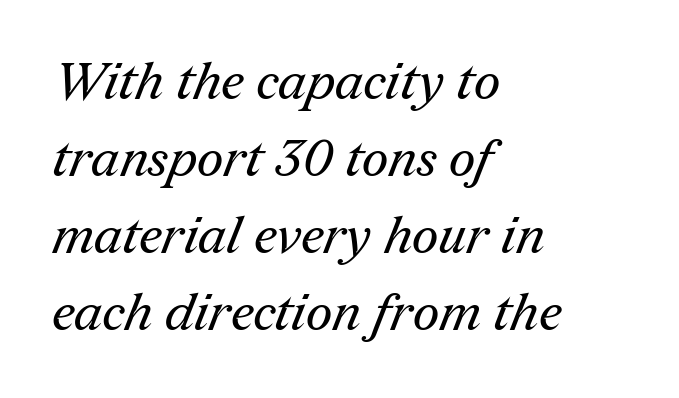
The image shows 52 px regular-weight serif type; set left-aligned, normal line spacing (1.48x), normal letter spacing, not underlined; medium stroke contrast and a medium x-height.
